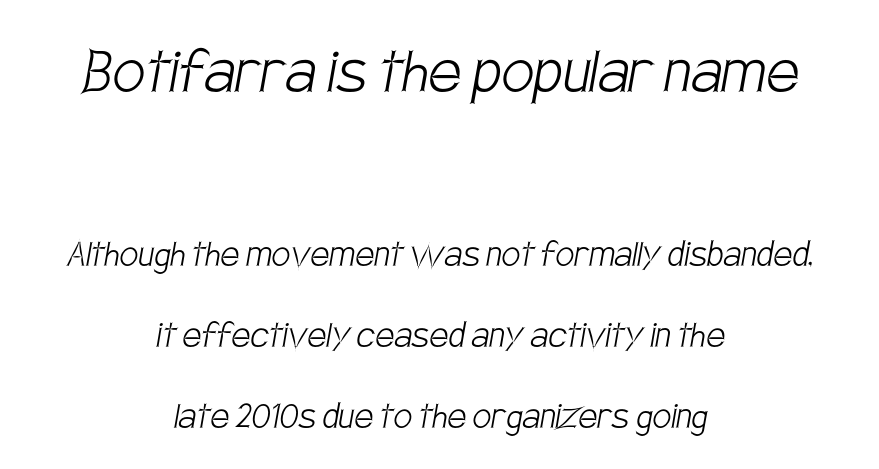
The image shows 73 px light, condensed sans-serif type; set centered, loose line spacing (1.93x), normal letter spacing, not underlined; the first (top) block is 1.74x larger; low stroke contrast and a large x-height.
